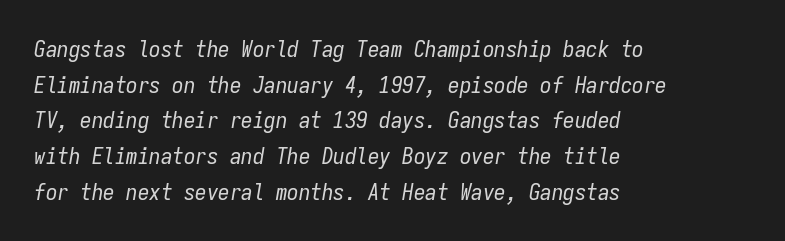
Q: Is the text bold? A: No.
Q: Is the text italic (slanted)? A: Yes, it leans right by about 9 degrees.
Q: Is the text underlined? A: No.
Q: How is the paragraph aligned? A: Left-aligned.
Q: Is the spacing between letters normal or unusually wide? A: Normal.
Q: Is the spacing between lines tight, normal or loose? A: Normal.
